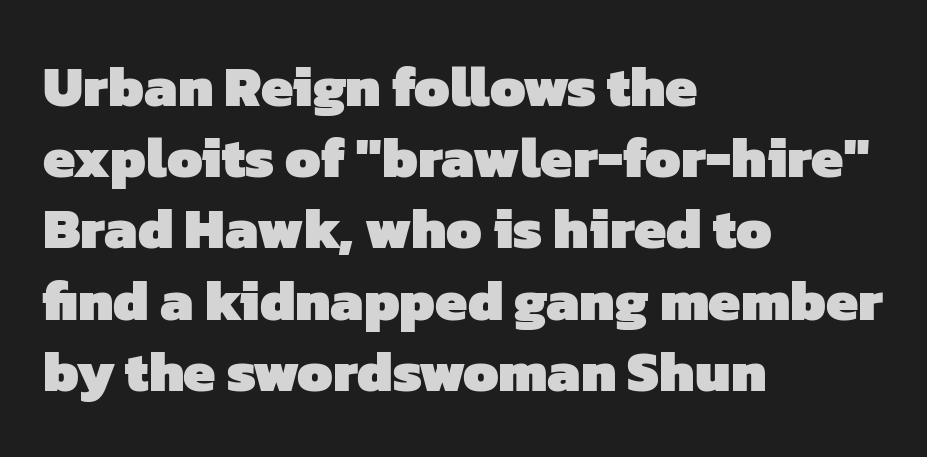
The image shows 57 px heavy sans-serif type; set left-aligned, normal line spacing (1.25x), normal letter spacing, not underlined; low stroke contrast and a medium x-height.
